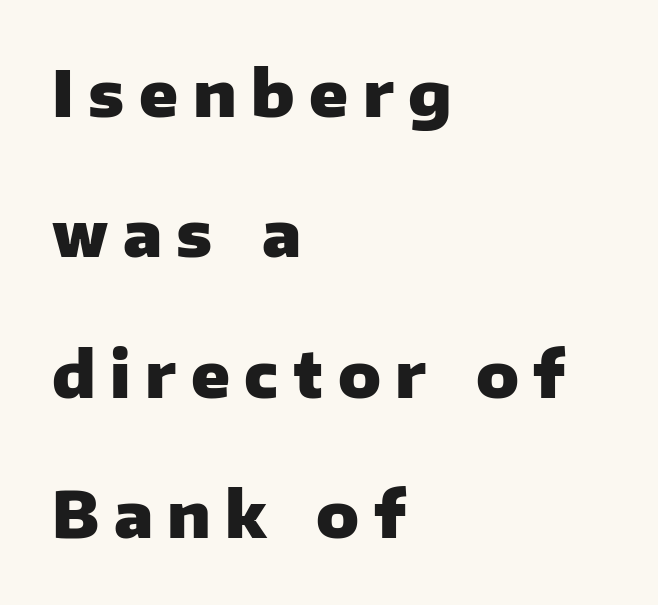
Q: Is the text bold? A: Yes.
Q: Is the text italic (slanted)? A: No, it is upright.
Q: Is the typeface a serif or a sans-serif typeface? A: Sans-serif.
Q: Is the text underlined? A: No.
Q: How is the paragraph aligned? A: Left-aligned.
Q: Is the spacing between letters normal or unusually wide? A: Unusually wide.
Q: Is the spacing between lines tight, normal or loose? A: Loose.
Q: Width (condensed, normal, or wide)? A: Normal.
Q: Stroke contrast? A: Low.
Q: x-height? A: Medium.
Q: Monospaced? A: No.
